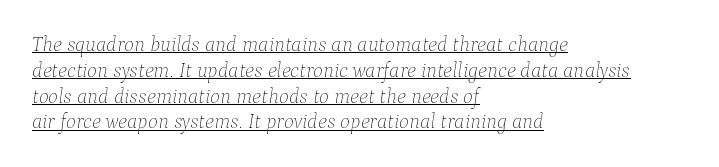
In CSS terms this would be text-align: left. Does a line run under the words? Yes, clearly. Is the letter spacing exaggerated? No — it looks like the ordinary default. Each stroke keeps to a modest, everyday thickness or less. A typesetter would mark this as italic.
